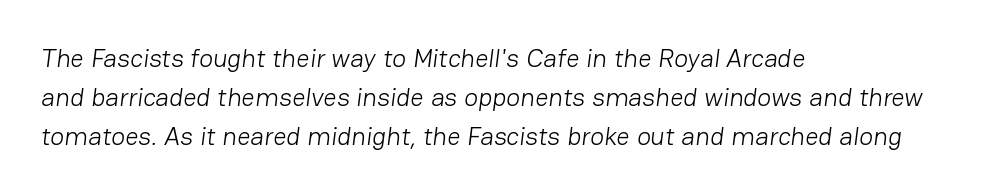
The image shows 26 px text type; set left-aligned, normal line spacing (1.5x), normal letter spacing, not underlined.
